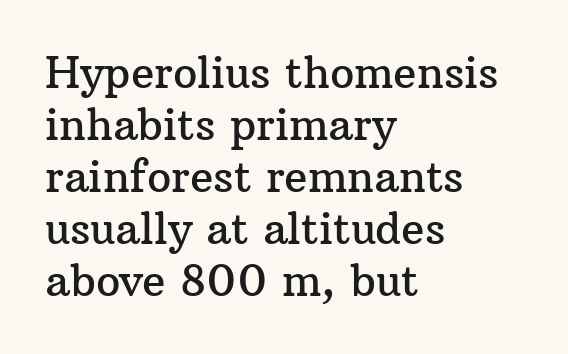
{"serif": "yes", "italic": "no", "width": "normal", "stroke_contrast": "medium", "x_height": "medium", "monospaced": "no", "underline": "no", "align": "left", "line_spacing_ratio": 1.21, "letter_spacing": "normal", "letter_spacing_em": 0.0, "glyph_px": 43}
